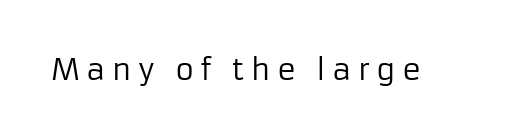
The image shows 29 px regular-weight sans-serif type, upright; set unusually wide letter spacing (+0.22 em), not underlined; low stroke contrast and a medium x-height.
